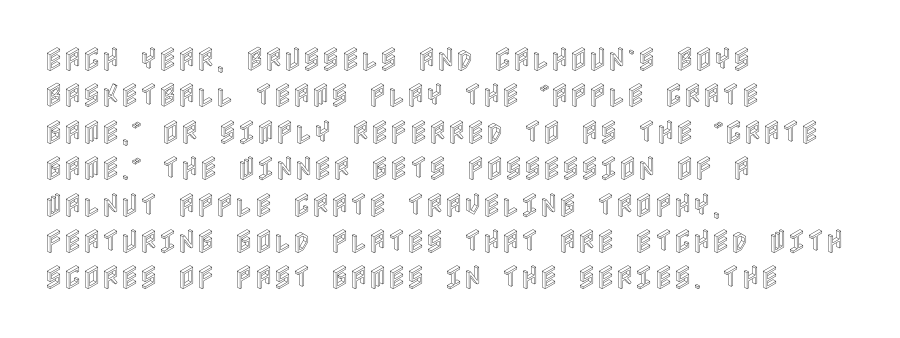
Q: Is the text italic (slanted)? A: No, it is upright.
Q: Is the text underlined? A: No.
Q: How is the paragraph aligned? A: Left-aligned.
Q: Is the spacing between letters normal or unusually wide? A: Normal.
Q: Is the spacing between lines tight, normal or loose? A: Normal.
